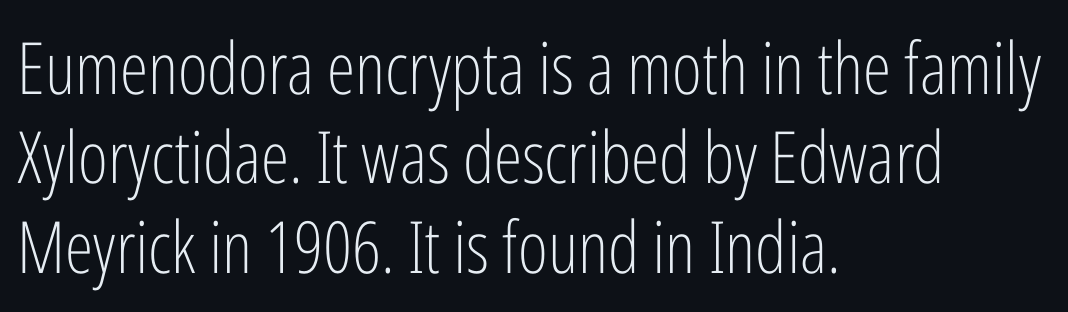
This reads as an unemphasized weight, regular at the heaviest. The gaps between neighbouring characters are ordinary and unremarkable. Is there any slant? The stems are plumb. Layout note: lines flush left.
